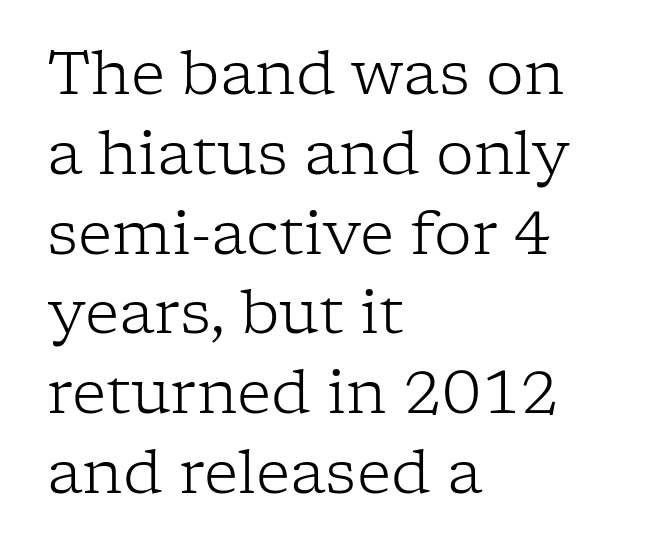
A typesetter would call this proportional, since set widths differ per character. Rows of type keep a routine distance in the vertical direction. The area under the type is left untouched. Nobody touched the tracking dial on this one.
